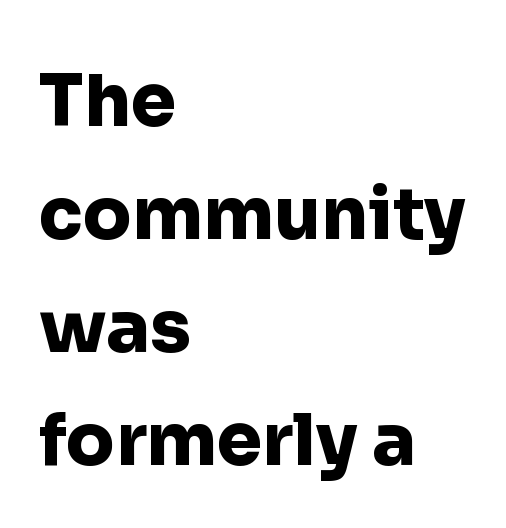
Q: Is the text bold? A: Yes.
Q: Is the text italic (slanted)? A: No, it is upright.
Q: Is the typeface a serif or a sans-serif typeface? A: Sans-serif.
Q: Is the text underlined? A: No.
Q: How is the paragraph aligned? A: Left-aligned.
Q: Is the spacing between letters normal or unusually wide? A: Normal.
Q: Is the spacing between lines tight, normal or loose? A: Normal.
Q: Width (condensed, normal, or wide)? A: Normal.
Q: Stroke contrast? A: Low.
Q: x-height? A: Medium.
Q: Monospaced? A: No.
